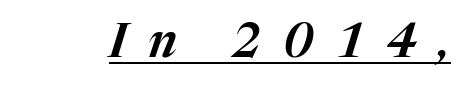
Do the characters align in a grid? No, the font is proportional. Style check: oblique. The words here are underlined. The type is letterspaced generously, with wide tracking.
